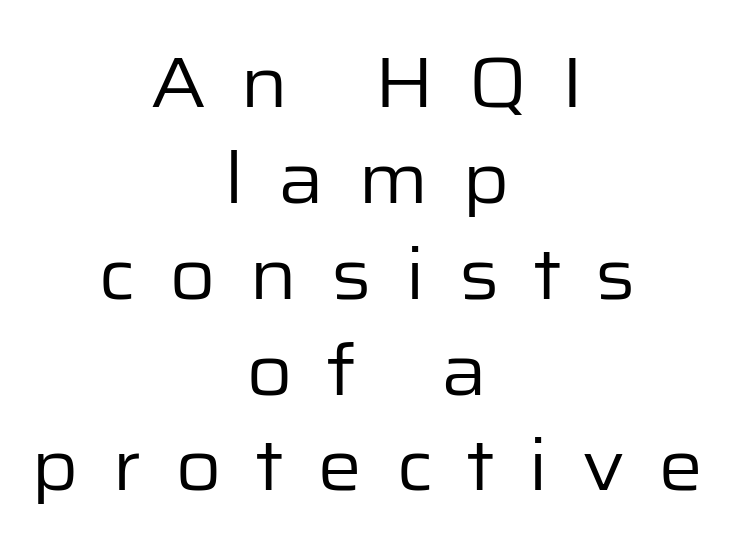
The image shows 71 px regular-weight sans-serif type, upright; set centered, normal line spacing (1.35x), unusually wide letter spacing (+0.47 em), not underlined; low stroke contrast and a medium x-height.
